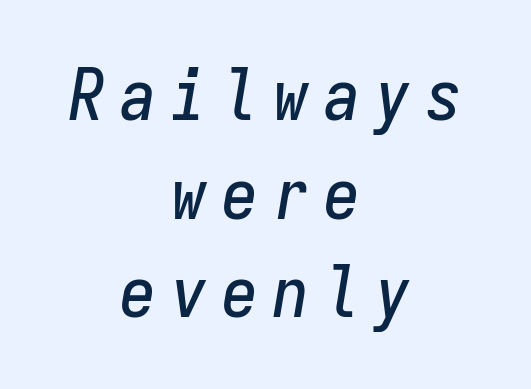
Spacing verdict: monospaced, one width for all characters. Line spacing here is normal. Alignment: centered. Notice how the stems are inclined rather than vertical — that's the hallmark of italics.
